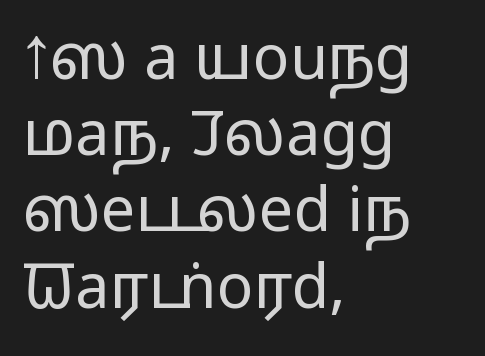
The image shows 61 px regular-weight, wide sans-serif type, upright; set left-aligned, normal line spacing (1.25x), normal letter spacing, not underlined; low stroke contrast and a medium x-height.
